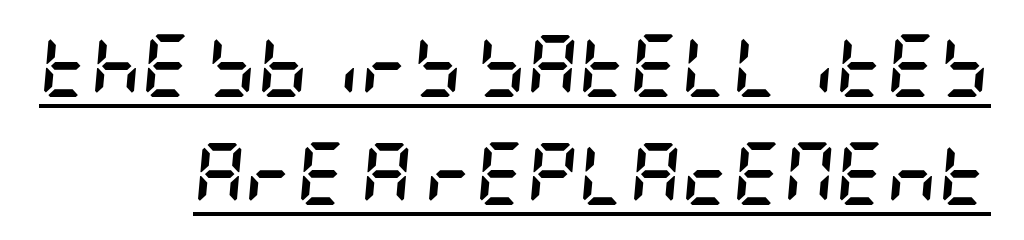
{"italic": "yes", "lean": "right", "slant_degrees": 5, "bold": "yes", "weight": "semibold", "width": "condensed", "stroke_contrast": "low", "x_height": "large", "underline": "yes", "align": "right", "line_spacing_ratio": 1.72, "letter_spacing": "normal", "letter_spacing_em": 0.0, "glyph_px": 63}
